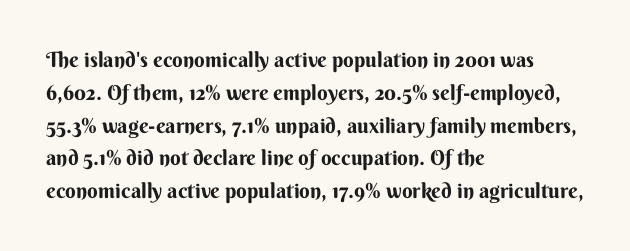
Weight check: bold — yes, fully. This rendering features lettering with no underline. This is the regular roman posture of the typeface. Is there much room between lines? A standard amount, neither cramped nor airy. No extra tracking has been applied to these lines. The rag falls on the right side of this text block.
